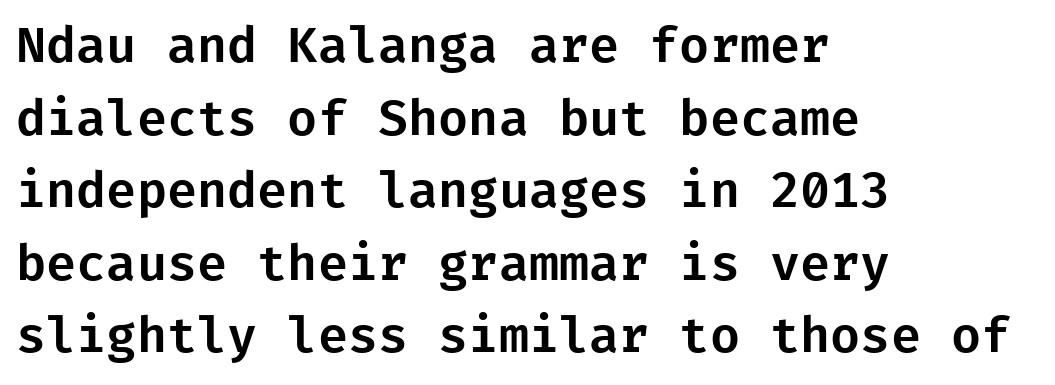
The typesetter chose a ragged-right arrangement here. Standard letterfit; no display-style spreading of the glyphs. If you measured baseline to baseline, you'd find a middling distance. This is the regular roman posture of the typeface. Is this a sans? Yes — the strokes have no serifs.
